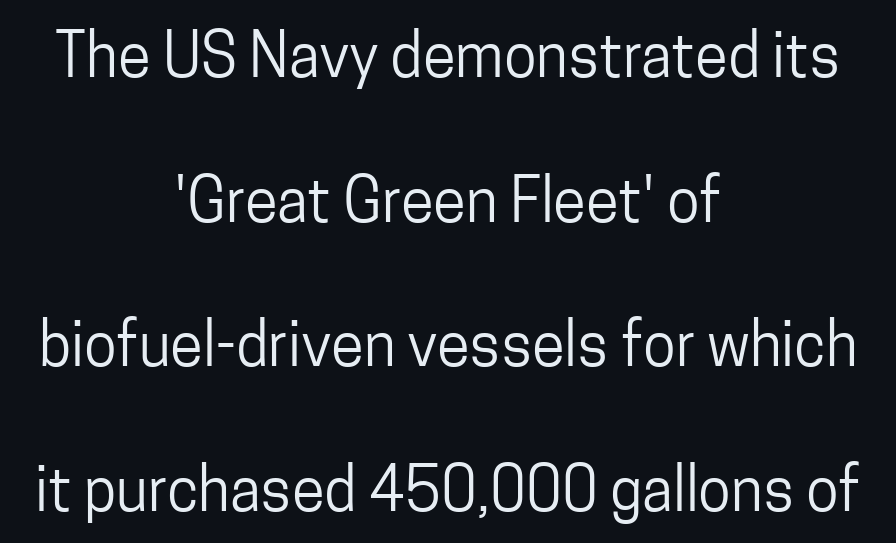
The passage shown is typed in a proportional face where columns would drift. Vertical spacing — loose. Is the stroke heavy? The answer is a plain regular-or-lighter. The rendering shows plain stroke endings on the letterforms — a sans-serif design. The passage shown has conventional tracking throughout. Typeset on center — no edge is straight.
